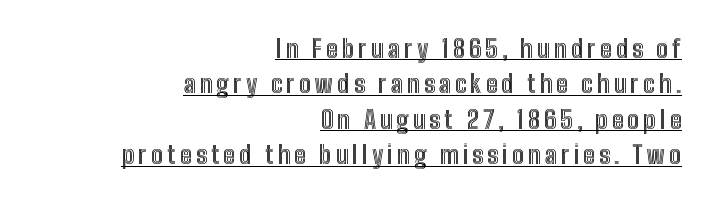
The image shows 25 px text type, upright; set right-aligned, normal line spacing (1.42x), underlined.
